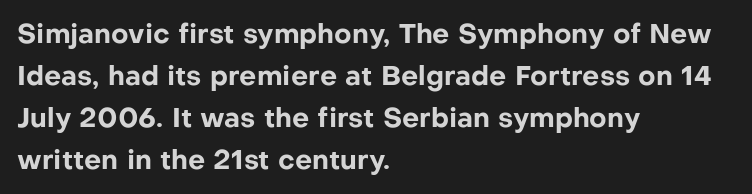
The image shows 27 px bold type, upright; set left-aligned, normal line spacing (1.55x), normal letter spacing, not underlined.
